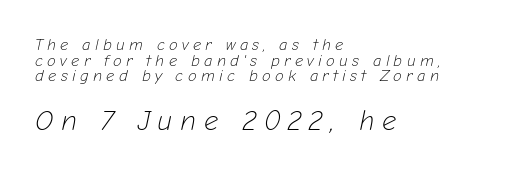
Slant detected: the letters are inclined. The vertical gap from one line to the next is small. Is the stroke heavy? The answer is a plain regular-or-lighter. Tracking value appears strongly positive — letters spread wide. Typesetter's note — lower block bumped up in size, upper block left smaller. The rendering uses natural spacing where letterforms have individual widths.
